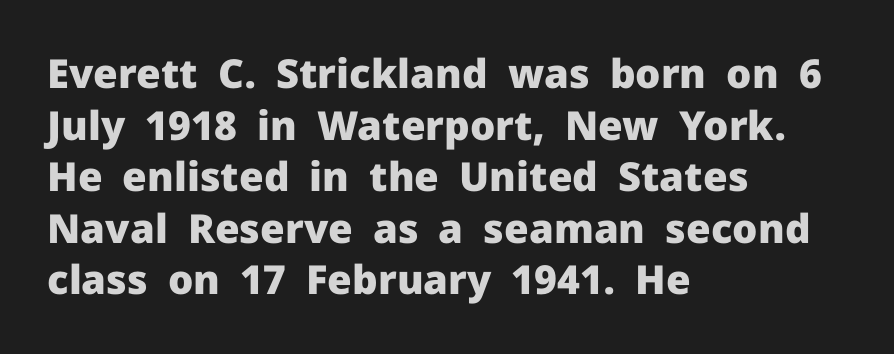
Q: Is the text bold? A: Yes.
Q: Is the text italic (slanted)? A: No, it is upright.
Q: Is the typeface a serif or a sans-serif typeface? A: Sans-serif.
Q: Is the text underlined? A: No.
Q: How is the paragraph aligned? A: Left-aligned.
Q: Is the spacing between letters normal or unusually wide? A: Normal.
Q: Is the spacing between lines tight, normal or loose? A: Normal.
Q: Width (condensed, normal, or wide)? A: Normal.
Q: Stroke contrast? A: Low.
Q: x-height? A: Medium.
Q: Monospaced? A: No.
